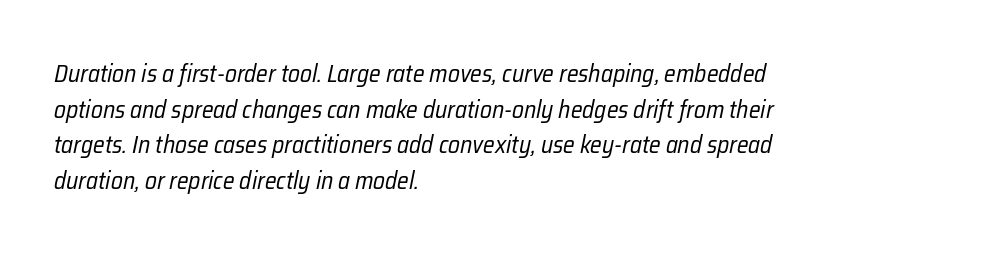
Letters rest on an invisible, unmarked baseline. Quick note: interline space is typical. Posture: slanted. The passage is arranged the way most books set body copy — flush left. Is the stroke heavy? The answer is a plain regular-or-lighter.
